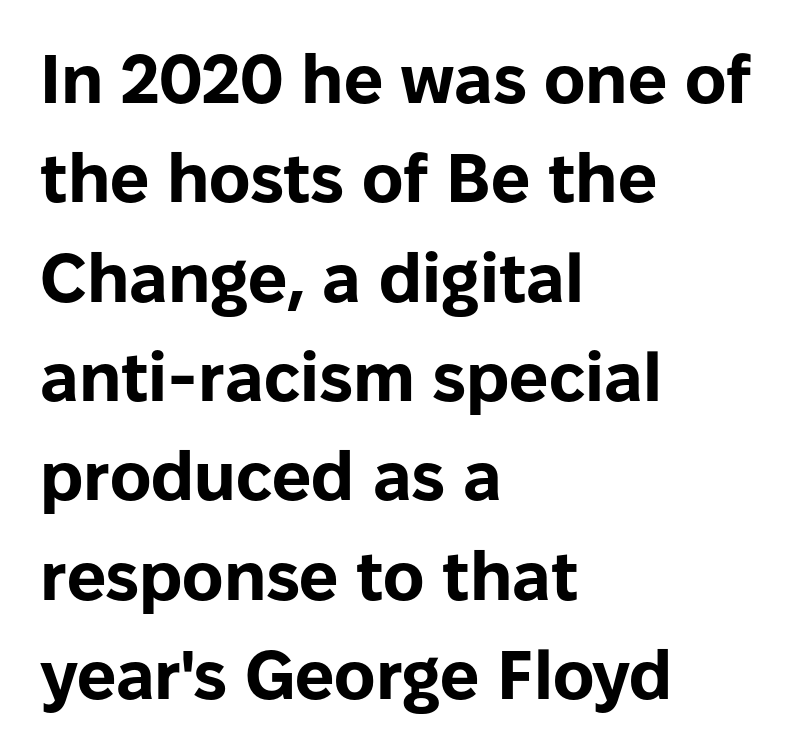
{"serif": "no", "italic": "no", "bold": "yes", "weight": "bold", "width": "normal", "stroke_contrast": "low", "x_height": "medium", "monospaced": "no", "underline": "no", "align": "left", "line_spacing": "normal", "line_spacing_ratio": 1.44, "letter_spacing": "normal", "letter_spacing_em": 0.0, "glyph_px": 69}
